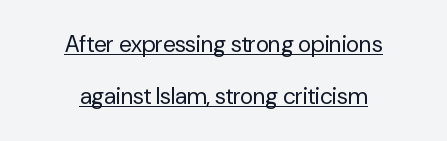
Every stem runs plumb, perpendicular to the baseline. Leading is clearly above the norm, producing a sparse column. This rendering features underlined lettering. The weight would be labelled regular, book, light, or lighter still. Leftover space on each line is divided equally before and after the words.
